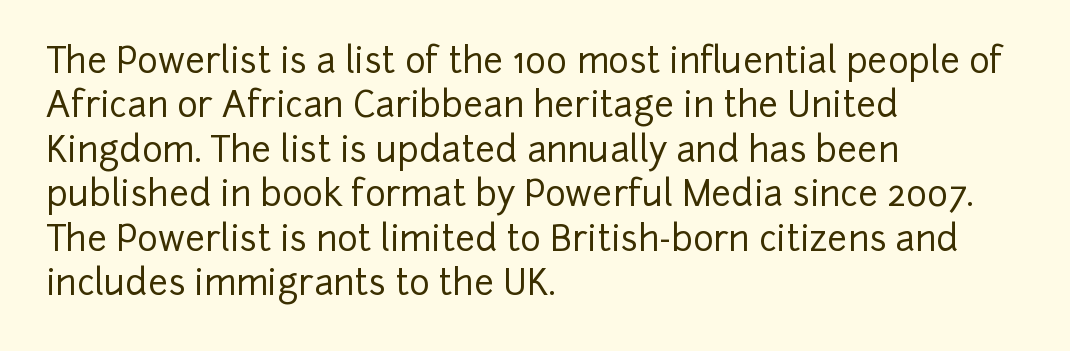
{"serif": "no", "italic": "no", "width": "normal", "stroke_contrast": "low", "x_height": "medium", "monospaced": "no", "underline": "no", "align": "left", "line_spacing": "normal", "line_spacing_ratio": 1.27, "letter_spacing": "normal", "letter_spacing_em": 0.0, "glyph_px": 35}
